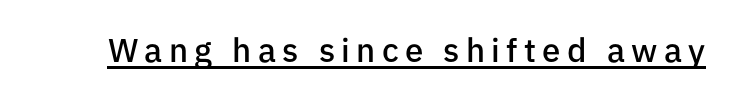
A typesetter would call this proportional, since set widths differ per character. Is there any slant? The stems are plumb. Somebody hit Ctrl+U on this one — the words are underlined. The letters are semibold — heavier than regular but short of a full bold.
